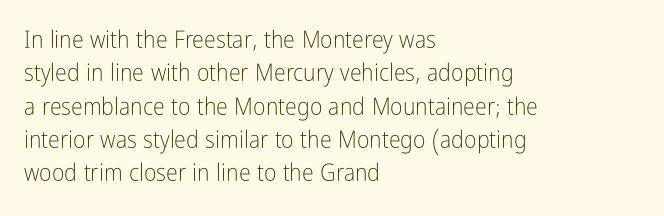
The letterforms sit at book weight or below. Posture: straight, roman, zero tilt. Tracking value appears to be zero — textbook default spacing. The passage shown stacks its lines at a standard gap. Is the block centered? No — it sits flush against the left margin. The foot of each line stays bare and open.
